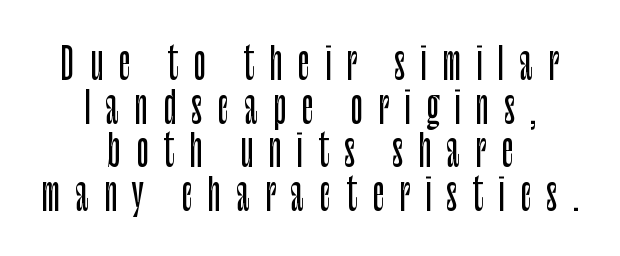
The gap between lines stays unmarked. The passage shown has open, widely tracked lettering throughout. The specimen reads as upright at a glance. Quick note: interline space is minimal. Is this a fixed-width face? No — the glyphs have proportional, varying widths. The font family rendered here belongs to the sans-serif group.
